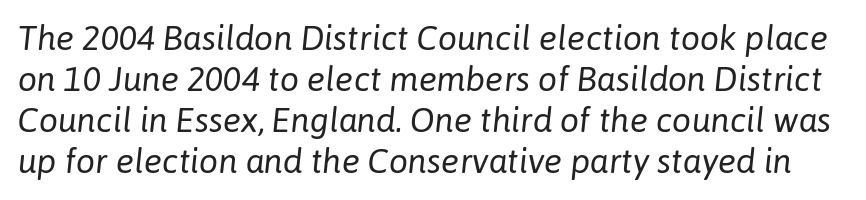
An italicized treatment has been applied to the whole sample. Looks like regular typesetting: each glyph gets only the width it needs. Check under the words: just untouched page. This reads as an unemphasized weight, regular at the heaviest. The gaps between neighbouring characters are ordinary and unremarkable.
